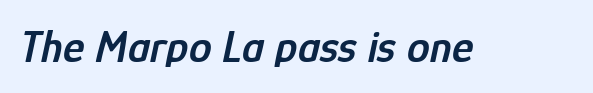
{"italic": "yes", "lean": "right", "slant_degrees": 12, "bold": "semi", "weight": "semibold", "width": "condensed", "stroke_contrast": "low", "x_height": "medium", "monospaced": "no", "underline": "no", "letter_spacing": "normal", "letter_spacing_em": 0.0, "glyph_px": 46}
